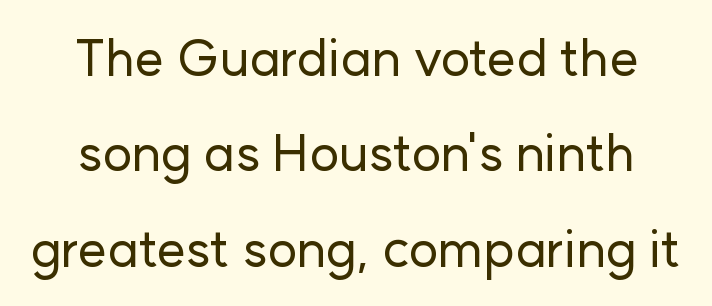
{"serif": "no", "italic": "no", "width": "normal", "stroke_contrast": "low", "x_height": "medium", "monospaced": "no", "underline": "no", "line_spacing_ratio": 1.87, "letter_spacing": "normal", "letter_spacing_em": 0.0, "glyph_px": 51}
